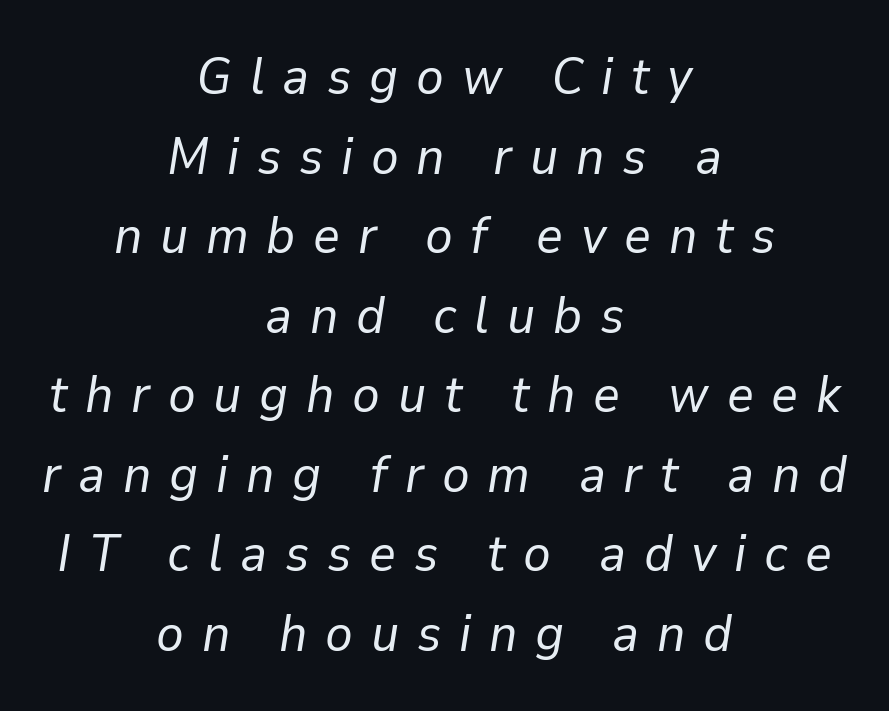
{"italic": "yes", "lean": "right", "slant_degrees": 9, "bold": "no", "weight": "regular", "width": "normal", "stroke_contrast": "low", "x_height": "medium", "monospaced": "no", "underline": "no", "align": "center", "line_spacing": "normal", "line_spacing_ratio": 1.53, "letter_spacing": "wide", "letter_spacing_em": 0.34, "glyph_px": 52}
